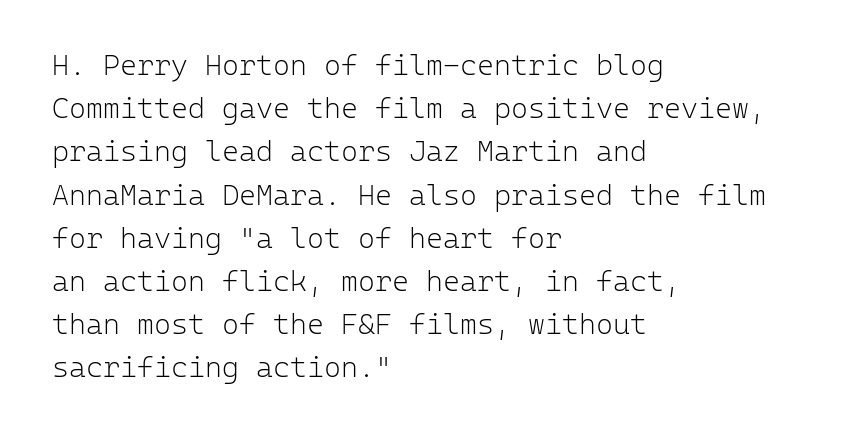
Q: Is the text bold? A: No.
Q: Is the text italic (slanted)? A: No, it is upright.
Q: Is the typeface a serif or a sans-serif typeface? A: Sans-serif.
Q: Is the text underlined? A: No.
Q: How is the paragraph aligned? A: Left-aligned.
Q: Is the spacing between letters normal or unusually wide? A: Normal.
Q: Is the spacing between lines tight, normal or loose? A: Normal.
Q: Width (condensed, normal, or wide)? A: Normal.
Q: Stroke contrast? A: Low.
Q: x-height? A: Medium.
Q: Monospaced? A: Yes.
